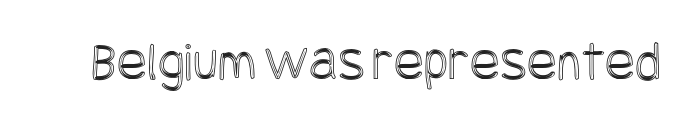
{"italic": "no", "width": "condensed", "x_height": "large", "underline": "no", "letter_spacing": "normal", "letter_spacing_em": 0.0, "glyph_px": 56}
